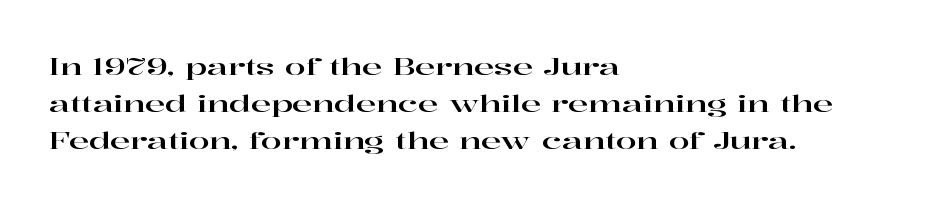
Q: Is the text italic (slanted)? A: No, it is upright.
Q: Is the text underlined? A: No.
Q: How is the paragraph aligned? A: Left-aligned.
Q: Is the spacing between letters normal or unusually wide? A: Normal.
Q: Is the spacing between lines tight, normal or loose? A: Normal.
